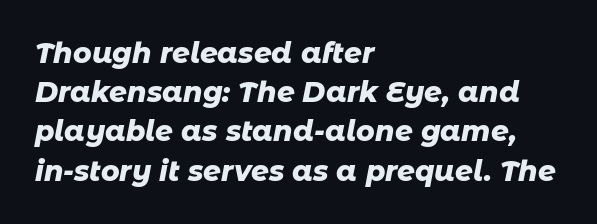
Q: Is the text bold? A: Yes.
Q: Is the text italic (slanted)? A: Yes, it leans right by about 11 degrees.
Q: Is the text underlined? A: No.
Q: How is the paragraph aligned? A: Left-aligned.
Q: Is the spacing between letters normal or unusually wide? A: Normal.
Q: Is the spacing between lines tight, normal or loose? A: Normal.
Q: Width (condensed, normal, or wide)? A: Normal.
Q: Stroke contrast? A: Low.
Q: x-height? A: Medium.
Q: Monospaced? A: No.
